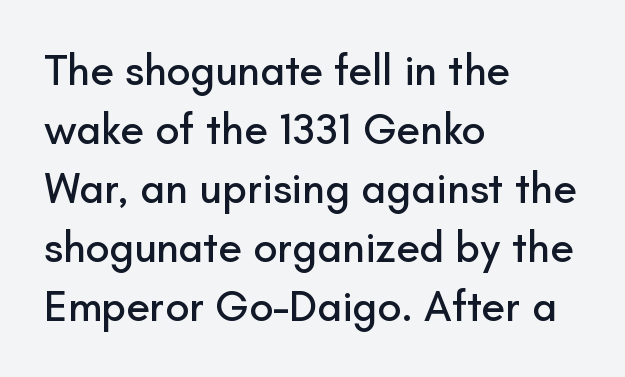
The image shows 43 px sans-serif type, upright; set left-aligned, normal line spacing (1.37x), normal letter spacing, not underlined; low stroke contrast and a small x-height.
